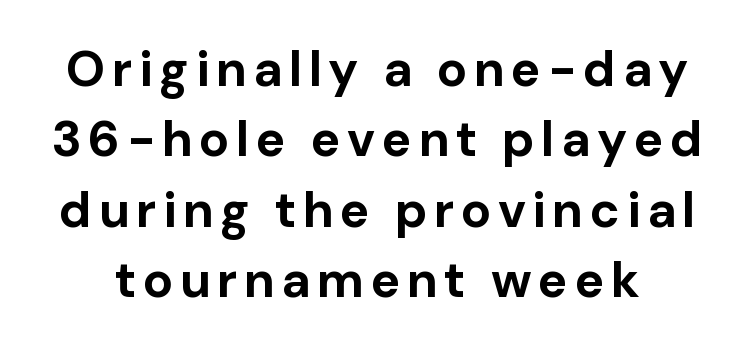
The image shows 50 px bold sans-serif type, upright; set normal line spacing (1.41x), not underlined; low stroke contrast and a medium x-height.
